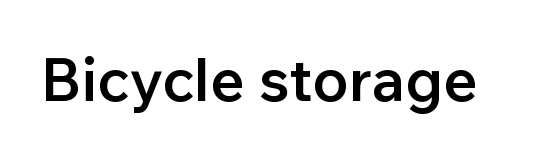
The gaps between neighbouring characters are ordinary and unremarkable. The words here are not underlined. You could not count columns in this text — the font is proportionally spaced. Does the type have serifs? No, each stem ends abruptly. Notice how the stems are strictly vertical — no italics here. A somewhat darkened texture: the type is semibold rather than bold.
